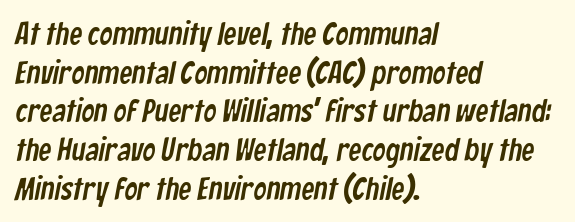
Anything drawn beneath the words? Only blank space. Short note: letters normally spaced. Look at the bottom of the vertical strokes: they stop flat, with no serifs. Compared with a centered layout, this one pins lines to the left instead. Varying glyph widths throughout — classic text-font behaviour.
